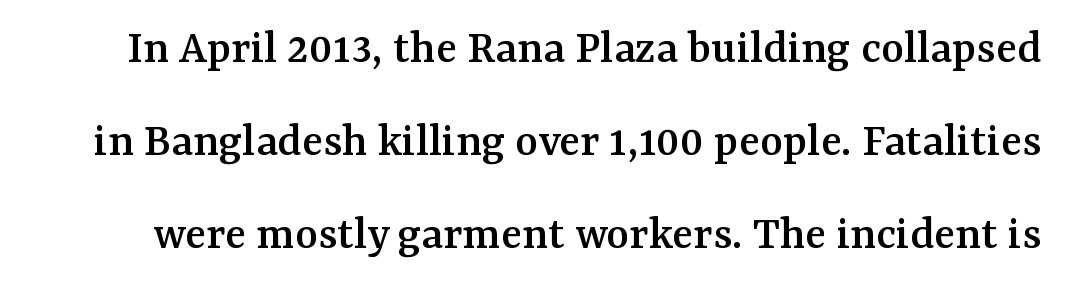
Q: Is the text italic (slanted)? A: No, it is upright.
Q: Is the typeface a serif or a sans-serif typeface? A: Serif.
Q: Is the text underlined? A: No.
Q: Is the spacing between letters normal or unusually wide? A: Normal.
Q: Is the spacing between lines tight, normal or loose? A: Loose.
Q: Width (condensed, normal, or wide)? A: Normal.
Q: Stroke contrast? A: Medium.
Q: x-height? A: Medium.
Q: Monospaced? A: No.
